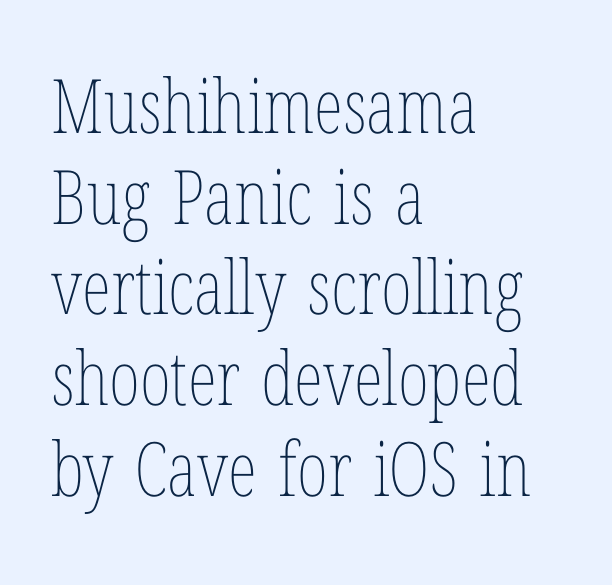
{"italic": "no", "bold": "no", "weight": "thin", "width": "condensed", "stroke_contrast": "low", "x_height": "medium", "monospaced": "no", "underline": "no", "align": "left", "line_spacing_ratio": 1.21, "letter_spacing": "normal", "letter_spacing_em": 0.0, "glyph_px": 75}
